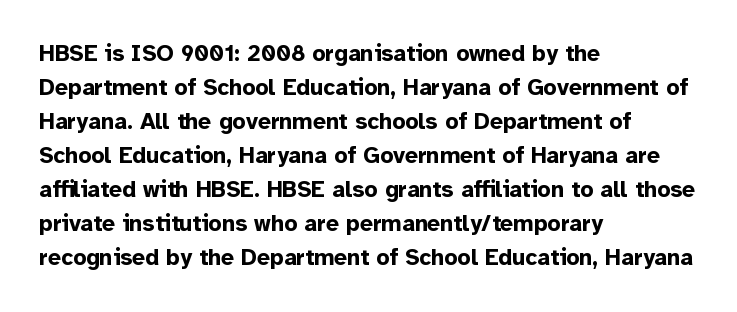
The strip under each line holds only bare page. How are the letters spaced? Ordinarily, with no added tracking. Line spacing here is normal. This rendering uses left alignment, leaving the right contour irregular. When letters stand straight like this, we call the style roman or upright. The rendering uses a bold face; every stroke is thick and dark.
